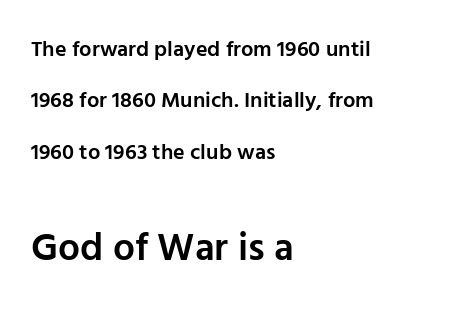
The image shows 39 px semibold sans-serif type, upright; set left-aligned, loose line spacing (2.33x), normal letter spacing, not underlined; the second (bottom) block is 1.77x larger; low stroke contrast and a medium x-height.
